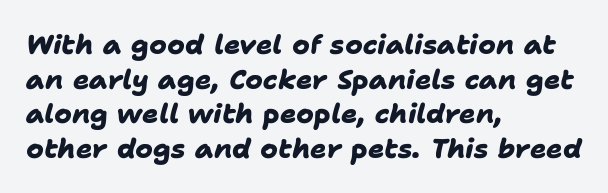
Evenly set lines give the paragraph a standard silhouette. Check under the words: just untouched page. Every letter is thick-stroked: bold, no question. Horizontal alignment here is leftward, the default for most running prose. Observe the ordinary spacing: letters are neighbours, not strangers.
